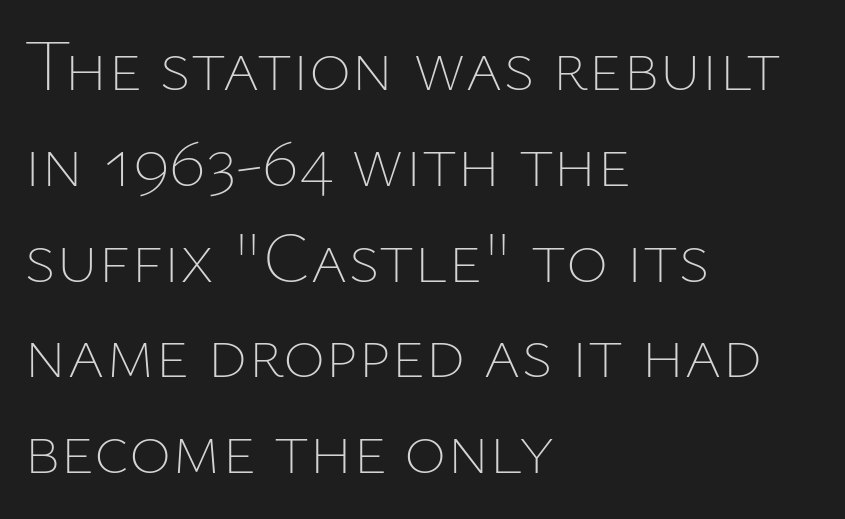
Q: Is the text bold? A: No.
Q: Is the text italic (slanted)? A: No, it is upright.
Q: Is the text underlined? A: No.
Q: How is the paragraph aligned? A: Left-aligned.
Q: Is the spacing between letters normal or unusually wide? A: Normal.
Q: Is the spacing between lines tight, normal or loose? A: Normal.
Q: Width (condensed, normal, or wide)? A: Normal.
Q: Stroke contrast? A: Low.
Q: x-height? A: Medium.
Q: Monospaced? A: No.
